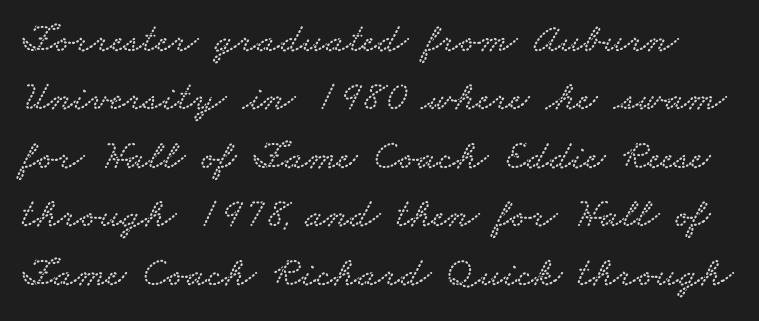
Reading down the column, the eye jumps a familiar distance to each next line. Plain, unruled lines of type. This sample has the flowing, uneven cadence of proportional lettering. Standard letterfit; no display-style spreading of the glyphs. Unlike a clean sans, this face finishes its strokes with serifs.
